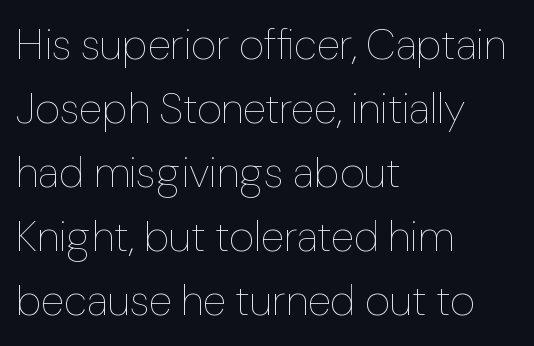
Anything drawn beneath the words? Only blank space. The paragraph has a hard left edge and a soft right edge. Here the designer chose a conventional face with non-uniform glyph widths. In terms of posture, this sample is upright.
